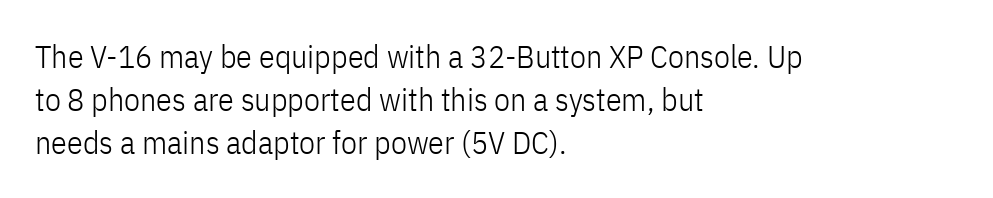
Q: Is the text bold? A: No.
Q: Is the text italic (slanted)? A: No, it is upright.
Q: Is the typeface a serif or a sans-serif typeface? A: Sans-serif.
Q: Is the text underlined? A: No.
Q: How is the paragraph aligned? A: Left-aligned.
Q: Is the spacing between letters normal or unusually wide? A: Normal.
Q: Is the spacing between lines tight, normal or loose? A: Normal.
Q: Width (condensed, normal, or wide)? A: Condensed.
Q: Stroke contrast? A: Low.
Q: x-height? A: Medium.
Q: Monospaced? A: No.
